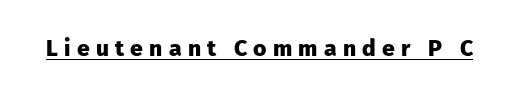
The image shows 23 px bold type, upright; set unusually wide letter spacing (+0.27 em), underlined.
